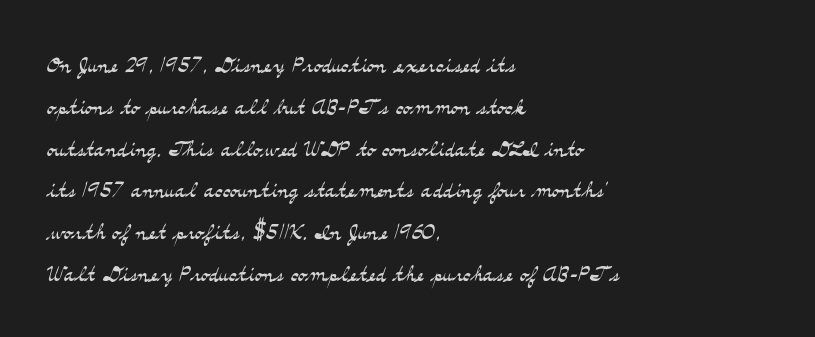
The image shows 29 px light, wide serif type; set left-aligned, normal line spacing (1.44x), normal letter spacing, not underlined; medium stroke contrast and a small x-height.
